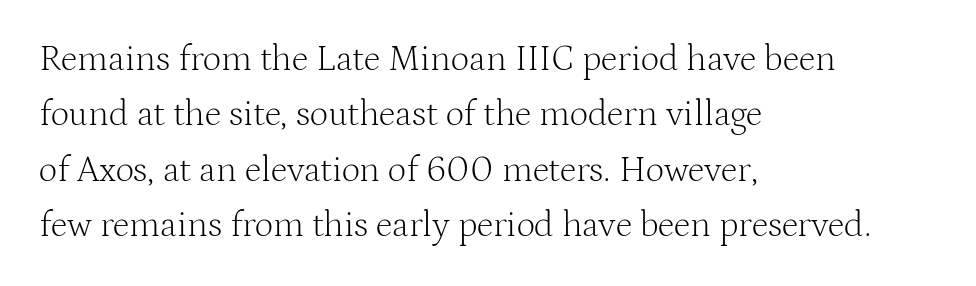
{"serif": "yes", "italic": "no", "bold": "no", "weight": "light", "width": "normal", "stroke_contrast": "medium", "x_height": "medium", "monospaced": "no", "underline": "no", "align": "left", "line_spacing": "normal", "line_spacing_ratio": 1.54, "letter_spacing": "normal", "letter_spacing_em": 0.0, "glyph_px": 36}
